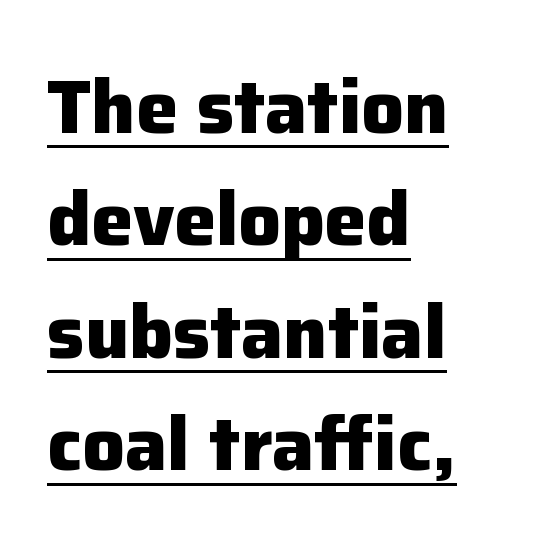
{"serif": "no", "italic": "no", "bold": "yes", "weight": "heavy", "width": "normal", "stroke_contrast": "low", "x_height": "medium", "monospaced": "no", "underline": "yes", "align": "left", "line_spacing": "normal", "line_spacing_ratio": 1.5, "letter_spacing": "normal", "letter_spacing_em": 0.0, "glyph_px": 75}
